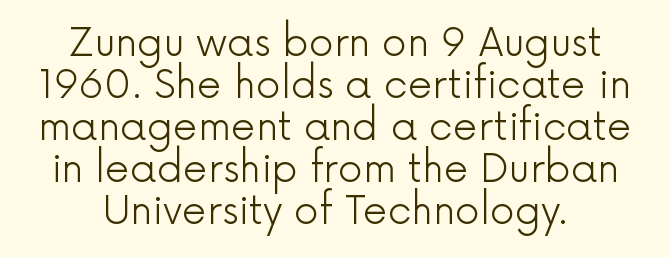
The image shows 39 px light sans-serif type, upright; set centered, tight line spacing (1.08x), normal letter spacing, not underlined; a medium x-height.
